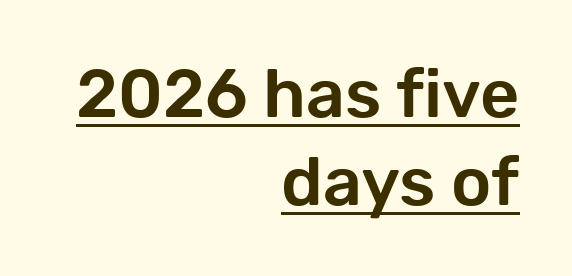
{"serif": "no", "italic": "no", "width": "normal", "stroke_contrast": "low", "x_height": "medium", "monospaced": "no", "underline": "yes", "align": "right", "line_spacing": "normal", "line_spacing_ratio": 1.3, "letter_spacing": "normal", "letter_spacing_em": 0.0, "glyph_px": 68}
